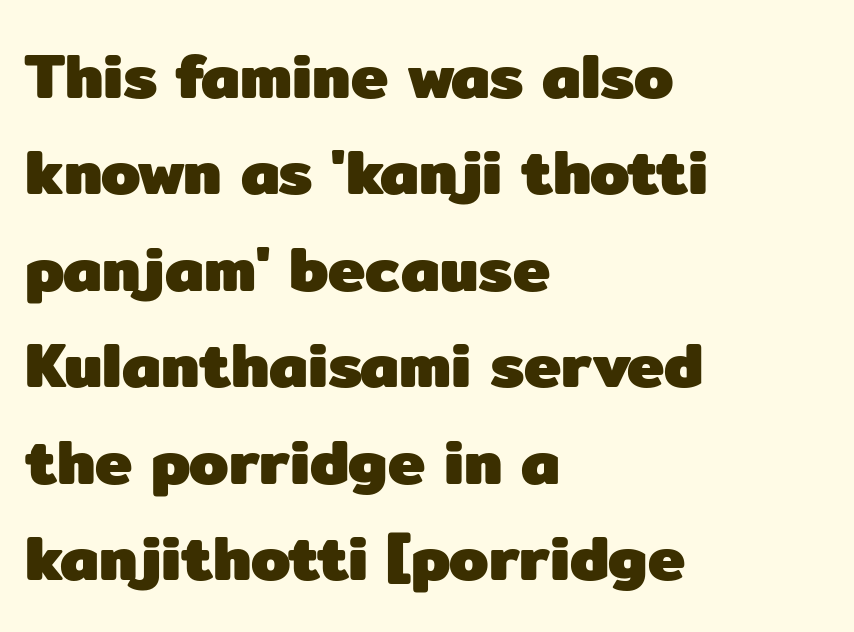
Q: Is the text bold? A: Yes.
Q: Is the text italic (slanted)? A: No, it is upright.
Q: Is the typeface a serif or a sans-serif typeface? A: Sans-serif.
Q: Is the text underlined? A: No.
Q: How is the paragraph aligned? A: Left-aligned.
Q: Is the spacing between letters normal or unusually wide? A: Normal.
Q: Is the spacing between lines tight, normal or loose? A: Normal.
Q: Width (condensed, normal, or wide)? A: Normal.
Q: Stroke contrast? A: Low.
Q: x-height? A: Medium.
Q: Monospaced? A: No.
